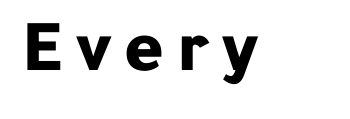
This sample has the flowing, uneven cadence of proportional lettering. Look at the bottom of the vertical strokes: they stop flat, with no serifs. The space beneath each line is pristine and unruled. What weight is shown? A full bold with thick strokes. The lettering stays uniformly vertical, giving the passage a roman look.
